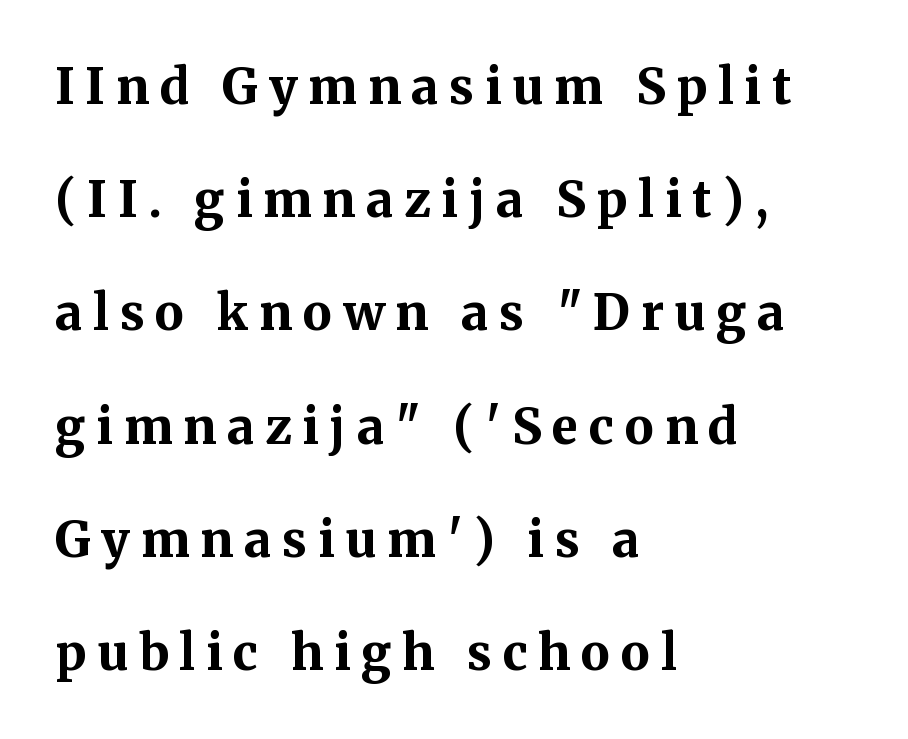
The image shows 49 px bold serif type, upright; set left-aligned, loose line spacing (2.31x), unusually wide letter spacing (+0.22 em), not underlined; medium stroke contrast and a medium x-height.
